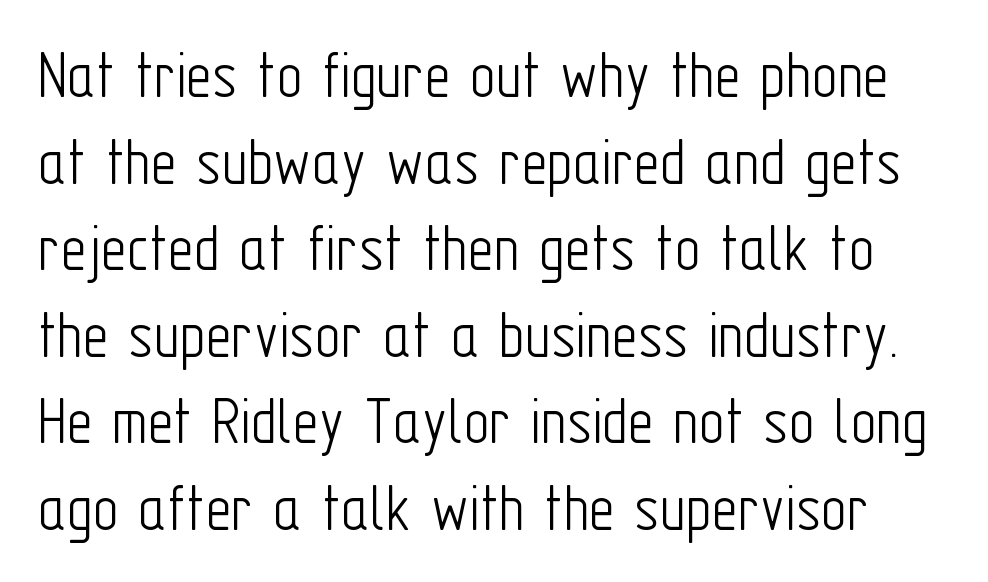
{"serif": "no", "italic": "no", "bold": "no", "weight": "light", "width": "condensed", "stroke_contrast": "low", "x_height": "medium", "monospaced": "no", "underline": "no", "line_spacing_ratio": 1.22, "letter_spacing": "normal", "letter_spacing_em": 0.0, "glyph_px": 71}
